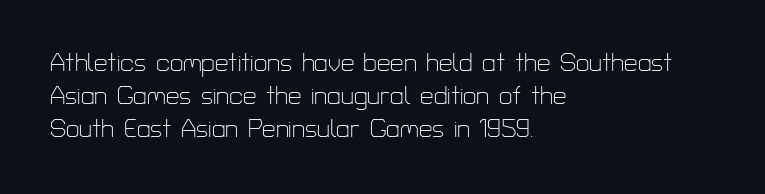
Horizontally, the lines are justified to the leading edge only. A roman cut, with each character standing at attention. The lines sit at an ordinary, default distance from one another. The font sits on the lighter half of the weight spectrum, regular included. Just letters on the line, the space beneath them empty. Standard letterfit; no display-style spreading of the glyphs.
